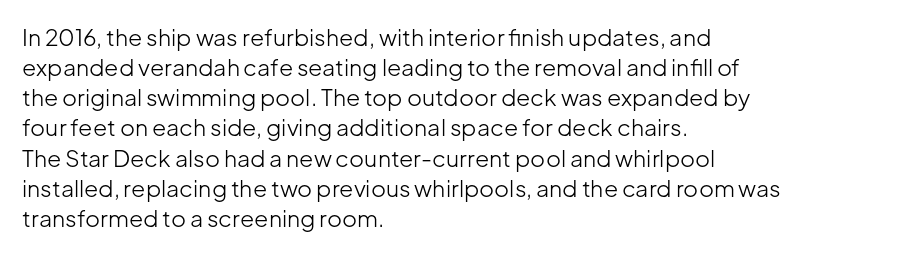
{"italic": "no", "bold": "no", "underline": "no", "align": "left", "line_spacing": "normal", "line_spacing_ratio": 1.31, "letter_spacing": "normal", "letter_spacing_em": 0.0, "glyph_px": 23}
